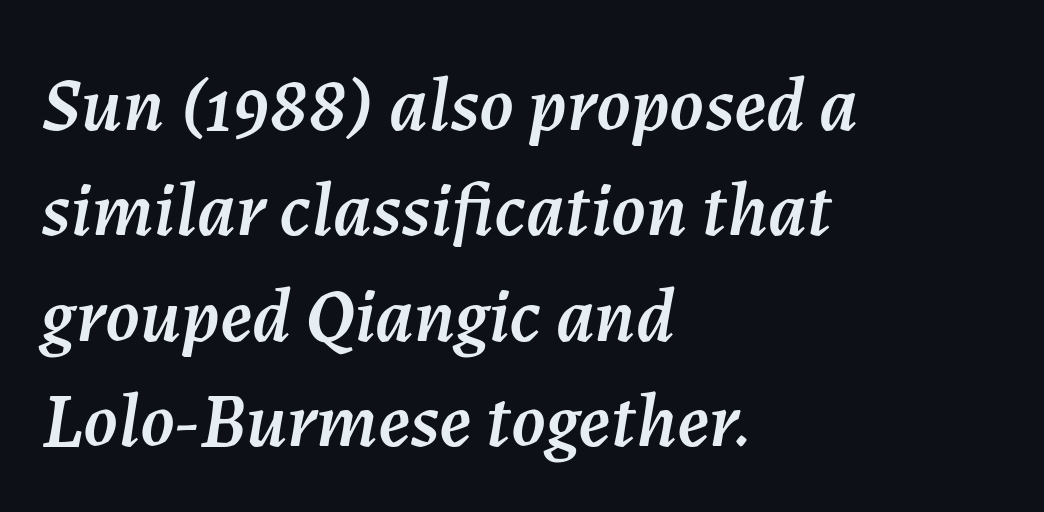
Q: Is the text italic (slanted)? A: Yes, it leans right by about 7 degrees.
Q: Is the text underlined? A: No.
Q: How is the paragraph aligned? A: Left-aligned.
Q: Is the spacing between letters normal or unusually wide? A: Normal.
Q: Is the spacing between lines tight, normal or loose? A: Normal.
Q: Width (condensed, normal, or wide)? A: Normal.
Q: Stroke contrast? A: Medium.
Q: x-height? A: Medium.
Q: Monospaced? A: No.
